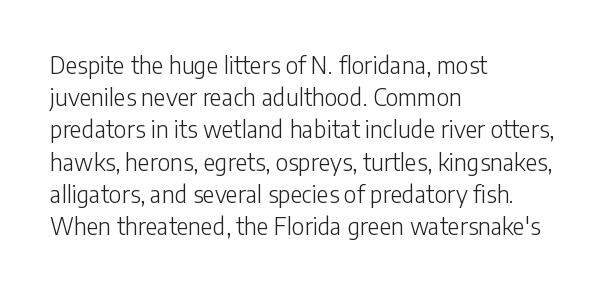
{"italic": "no", "bold": "no", "underline": "no", "align": "left", "line_spacing": "normal", "line_spacing_ratio": 1.4, "letter_spacing": "normal", "letter_spacing_em": 0.0, "glyph_px": 23}
